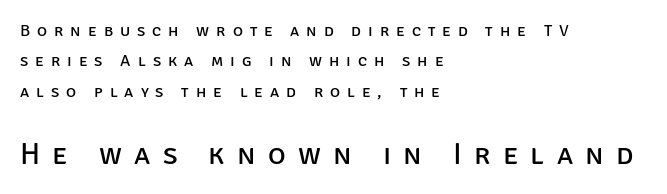
Q: Is the text bold? A: No.
Q: Is the text italic (slanted)? A: No, it is upright.
Q: Is the typeface a serif or a sans-serif typeface? A: Sans-serif.
Q: Is the text underlined? A: No.
Q: How is the paragraph aligned? A: Left-aligned.
Q: Is the spacing between letters normal or unusually wide? A: Unusually wide.
Q: Which block of text is set in a larger size, the first (top) or the second (bottom)? A: The second (bottom) one.
Q: Width (condensed, normal, or wide)? A: Normal.
Q: Stroke contrast? A: Low.
Q: x-height? A: Large.
Q: Monospaced? A: No.
